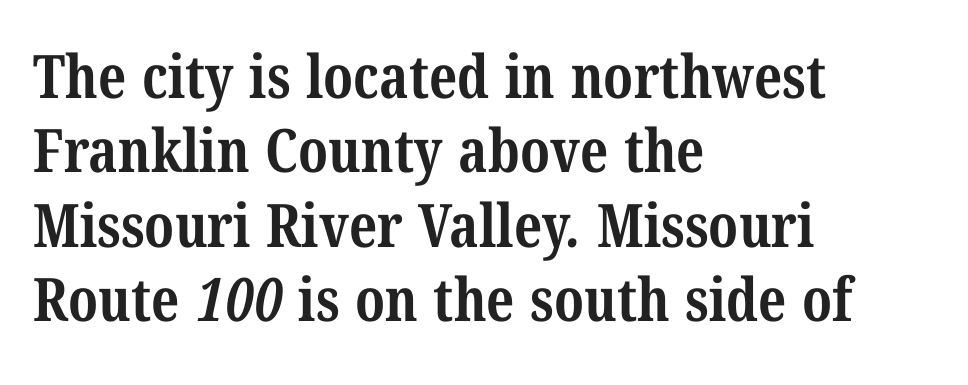
The image shows 60 px bold, condensed serif type; set left-aligned, line spacing 1.24x, normal letter spacing, not underlined; medium stroke contrast and a medium x-height.
